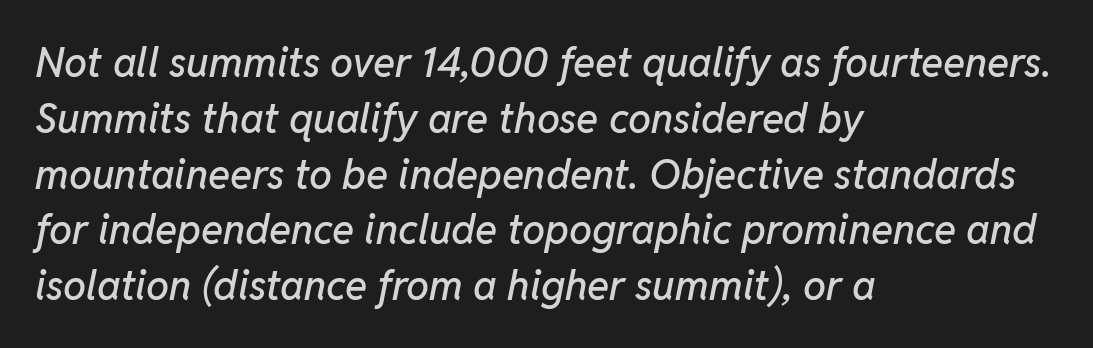
The image shows 41 px text type, italic (leaning right); set left-aligned, normal line spacing (1.36x), normal letter spacing, not underlined; low stroke contrast and a medium x-height.
